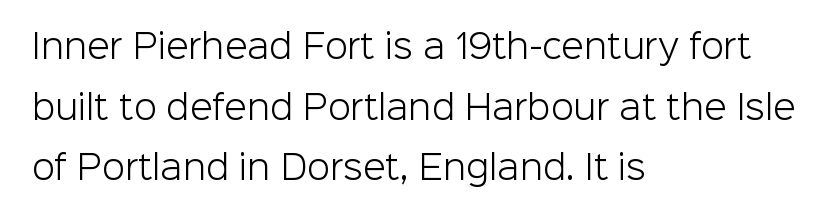
Unmarked baselines from the first word to the last. Unlike italic type, these characters show no tilt at all. These lines are composed in type without serifs. Note the varied advance widths — an 'i' is clearly narrower than an 'm'. The strokes are not fattened; the text isn't bold. The text block is weighted toward the left margin, trailing off unevenly rightward.
